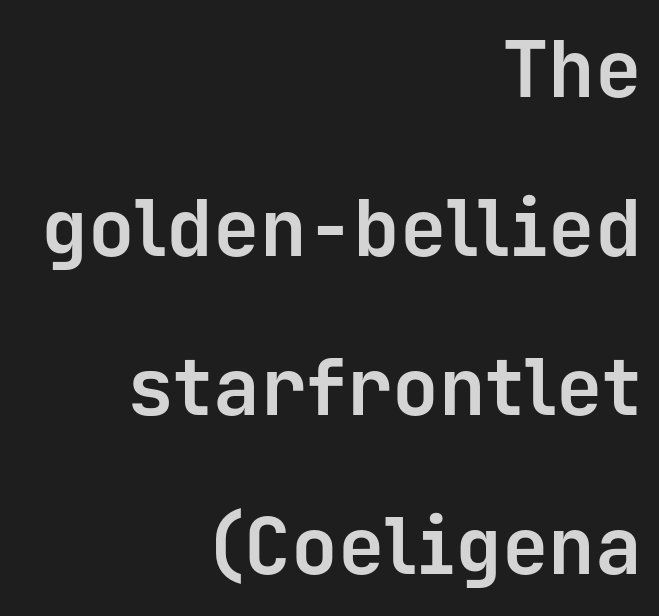
The image shows 78 px bold sans-serif type, upright, monospaced; set right-aligned, loose line spacing (2.04x), normal letter spacing, not underlined; low stroke contrast and a medium x-height.
